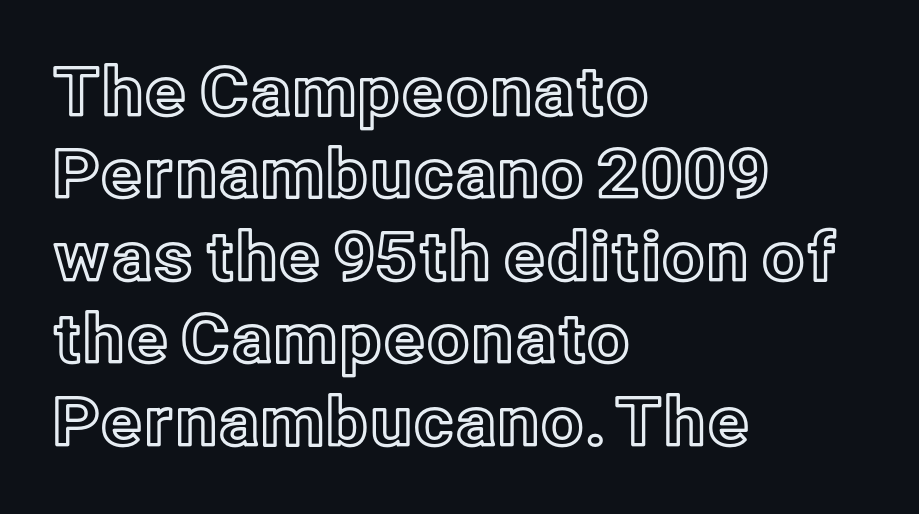
{"italic": "no", "width": "normal", "x_height": "medium", "monospaced": "no", "underline": "no", "align": "left", "line_spacing_ratio": 1.23, "letter_spacing": "normal", "letter_spacing_em": 0.0, "glyph_px": 67}
